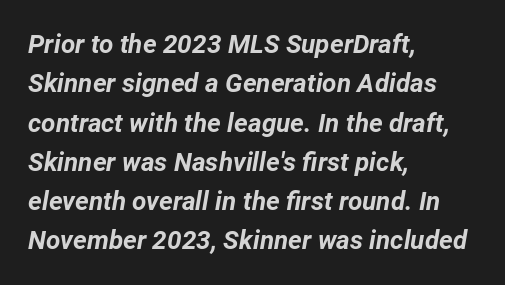
The image shows 26 px bold type, italic (leaning right); set left-aligned, normal line spacing (1.51x), normal letter spacing, not underlined.
